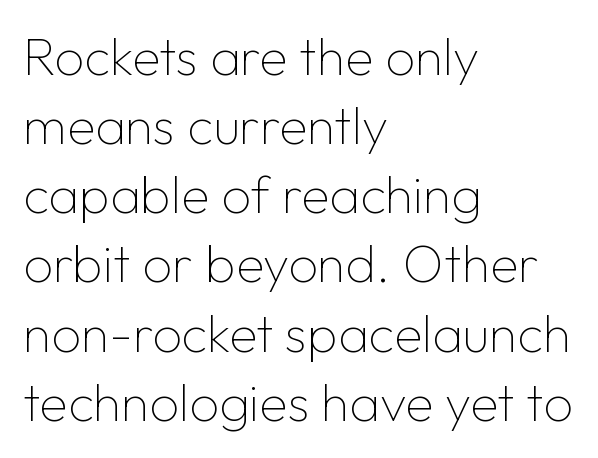
{"serif": "no", "italic": "no", "bold": "no", "weight": "thin", "width": "normal", "stroke_contrast": "low", "x_height": "medium", "monospaced": "no", "underline": "no", "align": "left", "line_spacing": "normal", "line_spacing_ratio": 1.33, "letter_spacing": "normal", "letter_spacing_em": 0.0, "glyph_px": 52}
